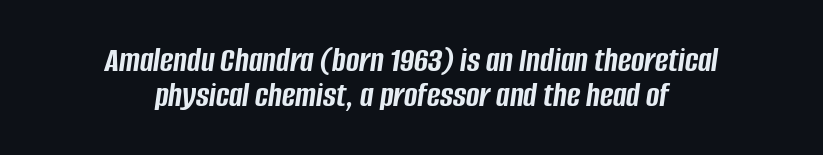
The passage shown is emphatically bold. Characters follow at the spacing the type designer built in. Each letter keeps its own natural width here, so spacing adapts to shape. When letters slant like this, we call the style italic.
